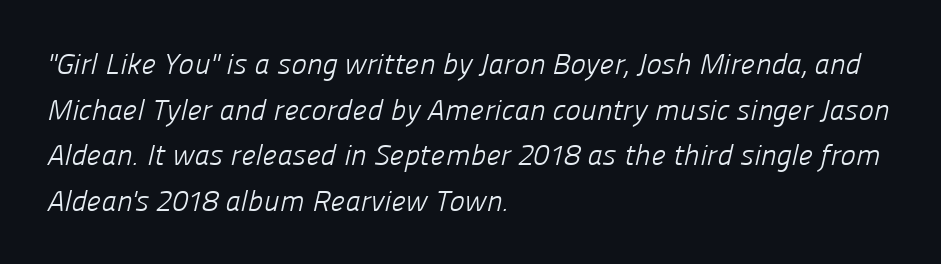
Q: Is the text bold? A: No.
Q: Is the typeface a serif or a sans-serif typeface? A: Sans-serif.
Q: Is the text underlined? A: No.
Q: How is the paragraph aligned? A: Left-aligned.
Q: Is the spacing between letters normal or unusually wide? A: Normal.
Q: Is the spacing between lines tight, normal or loose? A: Normal.
Q: Width (condensed, normal, or wide)? A: Normal.
Q: Stroke contrast? A: Low.
Q: x-height? A: Medium.
Q: Monospaced? A: No.
